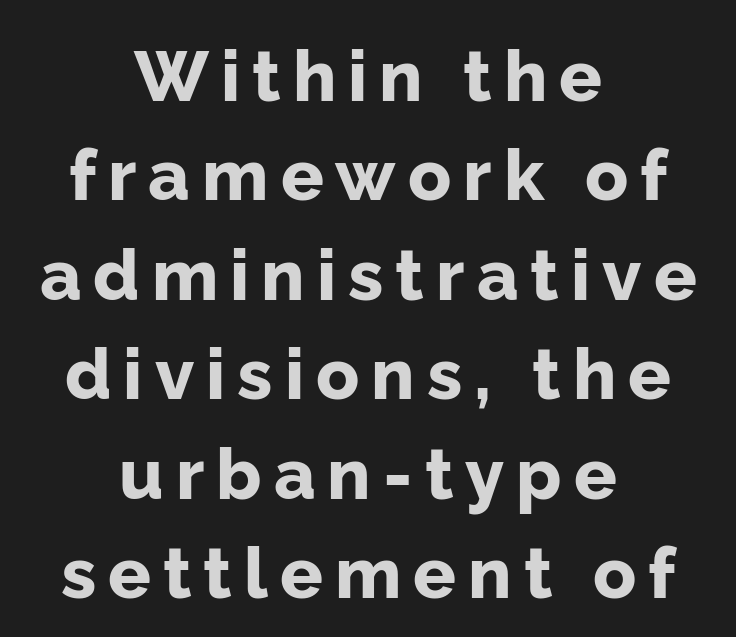
This sample keeps an unexceptional amount of space between lines. Here the designer chose a conventional face with non-uniform glyph widths. Posture: vertical. The face used here has the dense, thick strokes of a bold. Look at the bottom of the vertical strokes: they stop flat, with no serifs. Has an underline been added? It has not.
